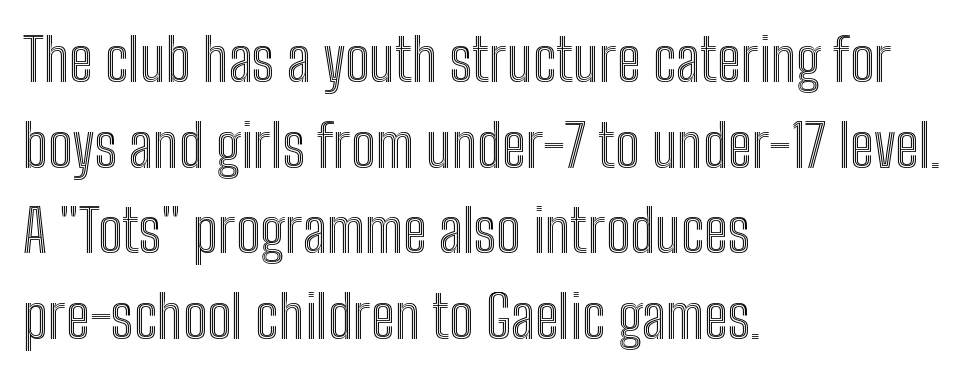
Q: Is the text italic (slanted)? A: No, it is upright.
Q: Is the text underlined? A: No.
Q: How is the paragraph aligned? A: Left-aligned.
Q: Is the spacing between letters normal or unusually wide? A: Normal.
Q: Is the spacing between lines tight, normal or loose? A: Normal.
Q: Width (condensed, normal, or wide)? A: Condensed.
Q: x-height? A: Medium.
Q: Monospaced? A: No.
